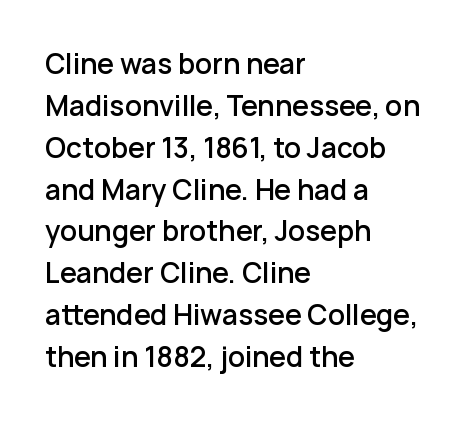
Has an underline been added? It has not. Look at the stroke-to-counter ratio: somewhat heavy, a semibold. Style check: upright. The letterforms sit shoulder to shoulder at normal distance. The paragraph has a hard left edge and a soft right edge.
